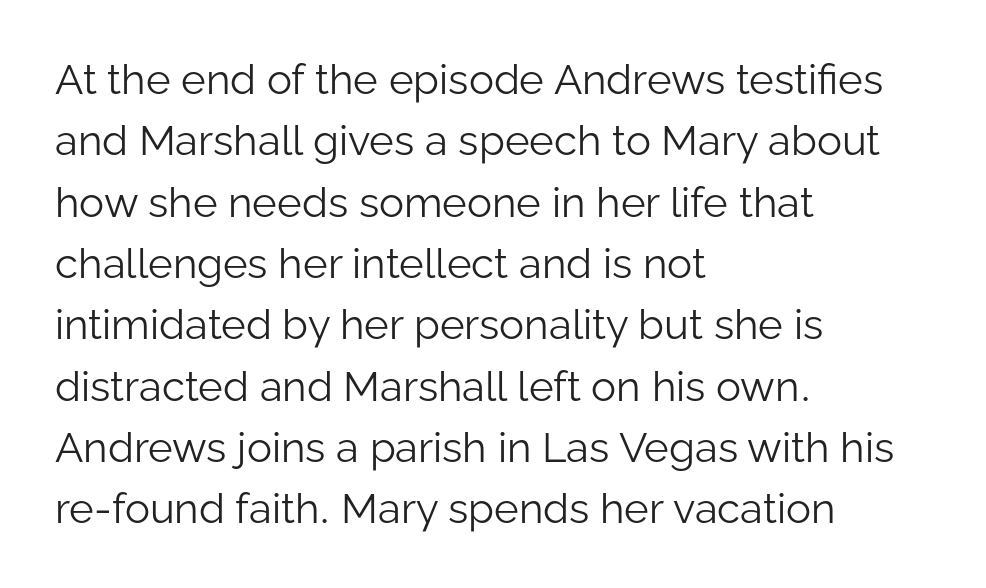
The image shows 42 px light sans-serif type, upright; set left-aligned, normal line spacing (1.46x), normal letter spacing, not underlined; low stroke contrast and a medium x-height.
